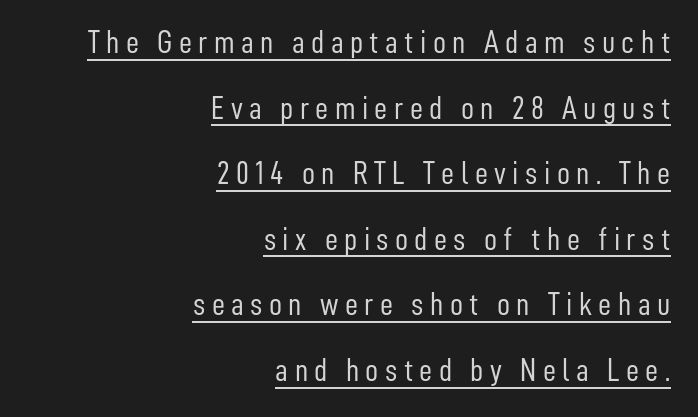
Q: Is the text bold? A: No.
Q: Is the text italic (slanted)? A: No, it is upright.
Q: Is the typeface a serif or a sans-serif typeface? A: Sans-serif.
Q: Is the text underlined? A: Yes.
Q: How is the paragraph aligned? A: Right-aligned.
Q: Is the spacing between letters normal or unusually wide? A: Unusually wide.
Q: Is the spacing between lines tight, normal or loose? A: Loose.
Q: Width (condensed, normal, or wide)? A: Condensed.
Q: Stroke contrast? A: Low.
Q: x-height? A: Medium.
Q: Monospaced? A: No.
